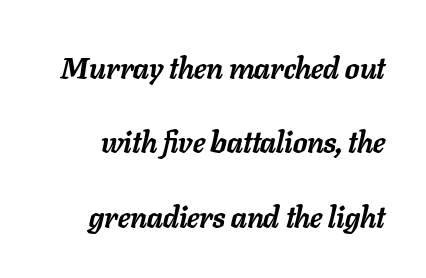
{"italic": "yes", "lean": "right", "slant_degrees": 11, "bold": "yes", "weight": "semibold", "width": "normal", "stroke_contrast": "low", "x_height": "medium", "monospaced": "no", "underline": "no", "line_spacing": "loose", "line_spacing_ratio": 2.48, "letter_spacing": "normal", "letter_spacing_em": 0.0, "glyph_px": 30}
